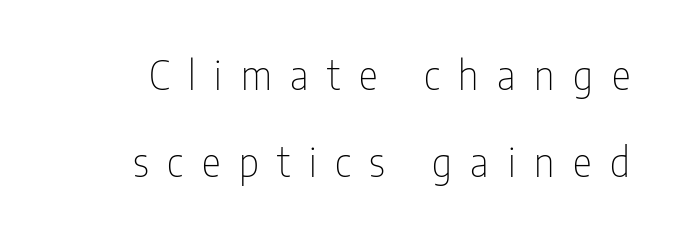
The image shows 40 px thin, condensed sans-serif type, upright; set loose line spacing (2.17x), unusually wide letter spacing (+0.47 em), not underlined; low stroke contrast and a medium x-height.
